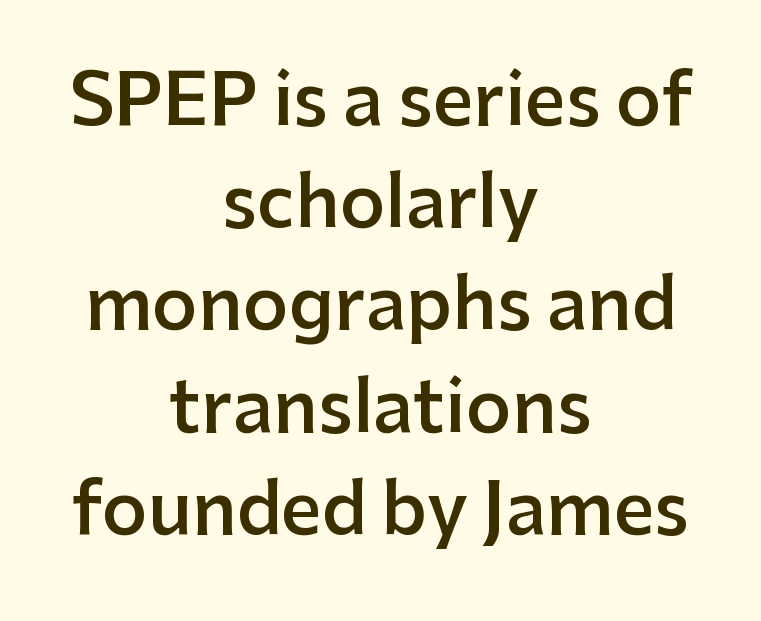
Only glyphs here, with clear space below each row. Every letter is mildly thick-stroked: semibold rather than bold. A typesetter would label this face a sans. Standard letterfit; no display-style spreading of the glyphs. What's the leading like? Ordinary, nothing unusual.
